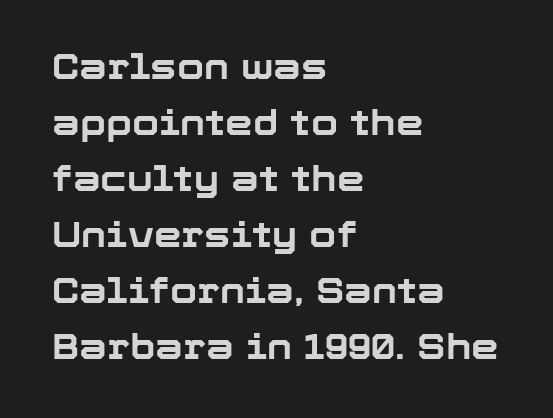
Every row of glyphs begins at an identical x-position on the left. It's the straight-up-and-down kind of type. Every letter is thick-stroked: bold, no question. The space beneath each line is pristine and unruled.
